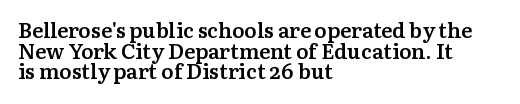
{"italic": "no", "bold": "semi", "underline": "no", "align": "left", "line_spacing": "tight", "line_spacing_ratio": 0.98, "letter_spacing": "normal", "letter_spacing_em": 0.0, "glyph_px": 21}
